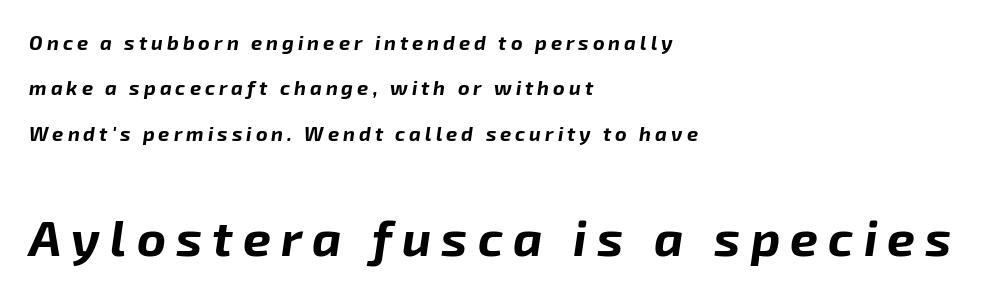
Q: Is the text bold? A: Yes.
Q: Is the text italic (slanted)? A: Yes, it leans right by about 8 degrees.
Q: Is the text underlined? A: No.
Q: How is the paragraph aligned? A: Left-aligned.
Q: Is the spacing between letters normal or unusually wide? A: Unusually wide.
Q: Is the spacing between lines tight, normal or loose? A: Loose.
Q: Which block of text is set in a larger size, the first (top) or the second (bottom)? A: The second (bottom) one.
Q: Width (condensed, normal, or wide)? A: Normal.
Q: Stroke contrast? A: Low.
Q: x-height? A: Medium.
Q: Monospaced? A: No.
